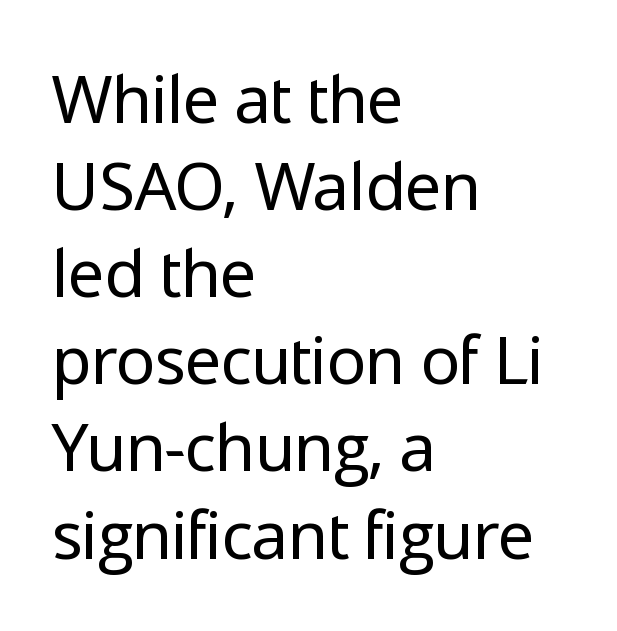
{"serif": "no", "italic": "no", "bold": "no", "weight": "regular", "width": "normal", "stroke_contrast": "low", "x_height": "medium", "monospaced": "no", "underline": "no", "align": "left", "line_spacing": "normal", "line_spacing_ratio": 1.32, "letter_spacing": "normal", "letter_spacing_em": 0.0, "glyph_px": 66}
